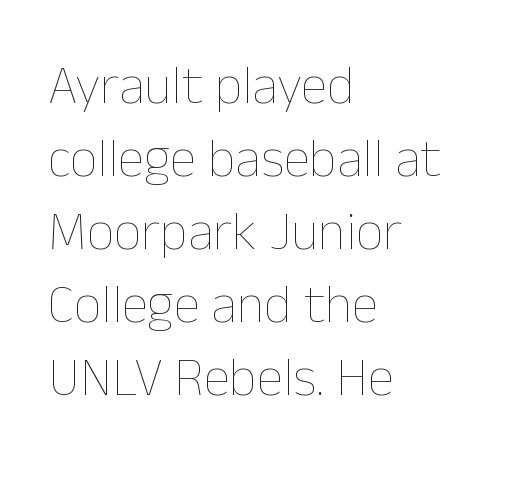
The image shows 54 px thin type, upright; set left-aligned, normal line spacing (1.35x), normal letter spacing, not underlined; low stroke contrast and a medium x-height.
